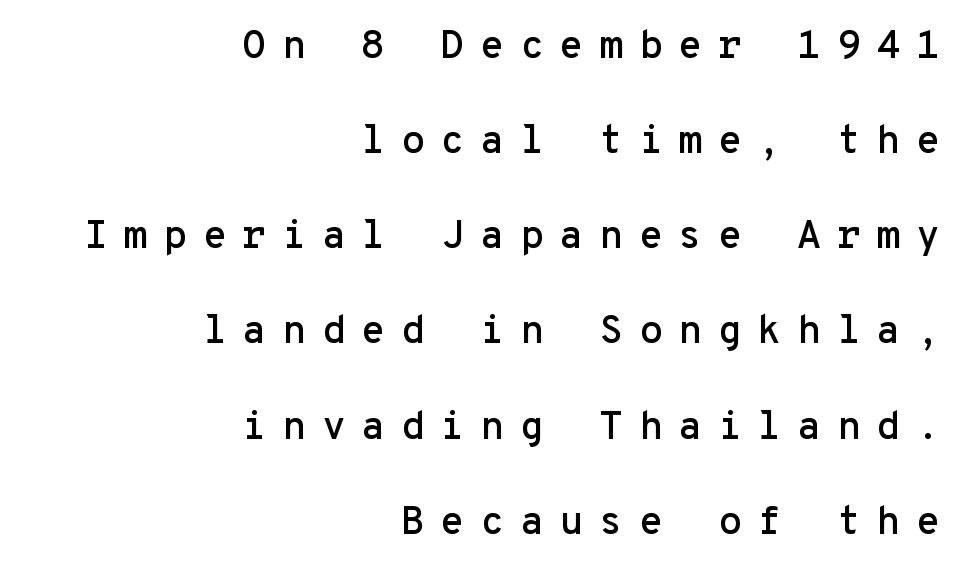
Q: Is the text italic (slanted)? A: No, it is upright.
Q: Is the typeface a serif or a sans-serif typeface? A: Sans-serif.
Q: Is the text underlined? A: No.
Q: How is the paragraph aligned? A: Right-aligned.
Q: Is the spacing between letters normal or unusually wide? A: Unusually wide.
Q: Is the spacing between lines tight, normal or loose? A: Loose.
Q: Width (condensed, normal, or wide)? A: Normal.
Q: Stroke contrast? A: Low.
Q: x-height? A: Medium.
Q: Monospaced? A: Yes.
